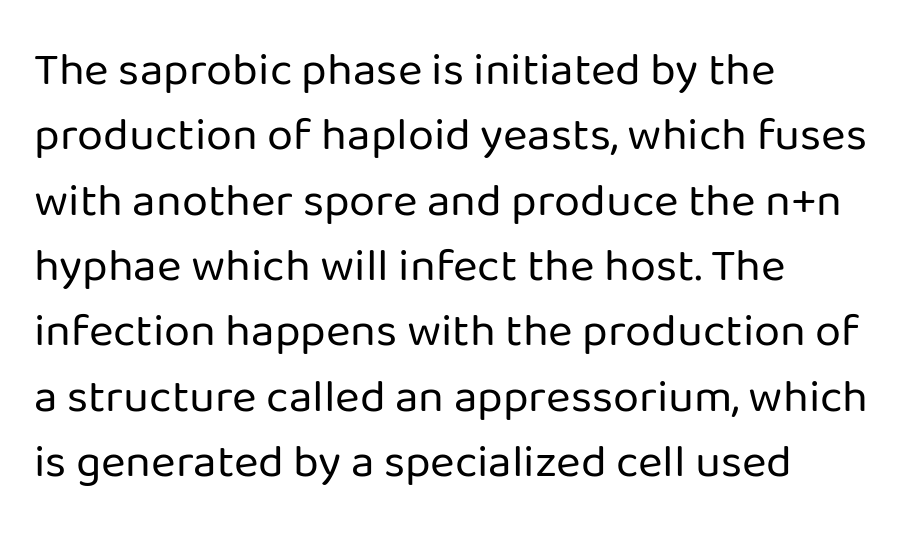
Q: Is the text bold? A: No.
Q: Is the text italic (slanted)? A: No, it is upright.
Q: Is the typeface a serif or a sans-serif typeface? A: Sans-serif.
Q: Is the text underlined? A: No.
Q: How is the paragraph aligned? A: Left-aligned.
Q: Is the spacing between letters normal or unusually wide? A: Normal.
Q: Is the spacing between lines tight, normal or loose? A: Normal.
Q: Width (condensed, normal, or wide)? A: Normal.
Q: Stroke contrast? A: Low.
Q: x-height? A: Medium.
Q: Monospaced? A: No.
